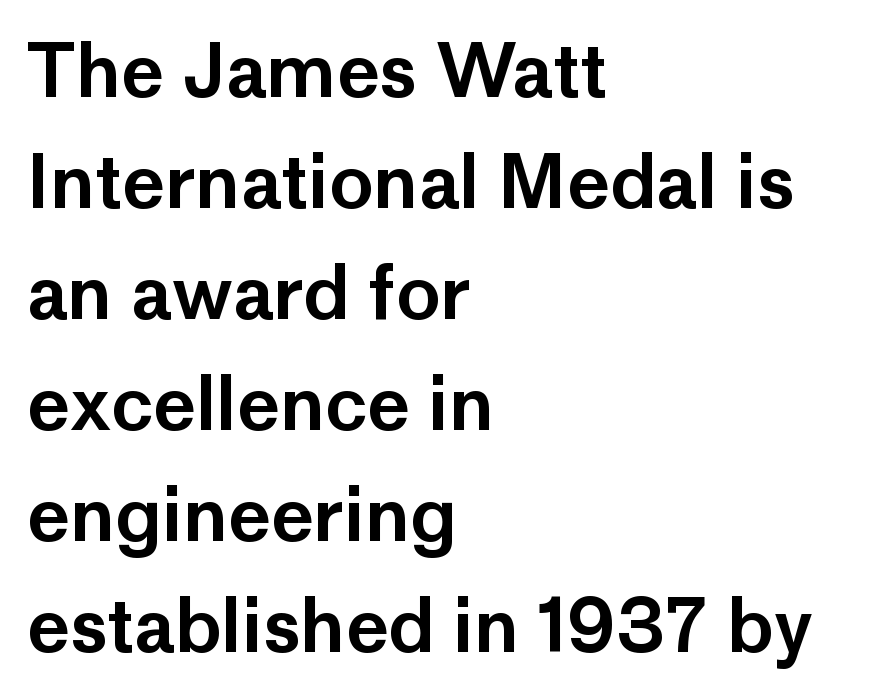
The image shows 73 px sans-serif type, upright; set left-aligned, normal line spacing (1.52x), normal letter spacing, not underlined; low stroke contrast and a medium x-height.
